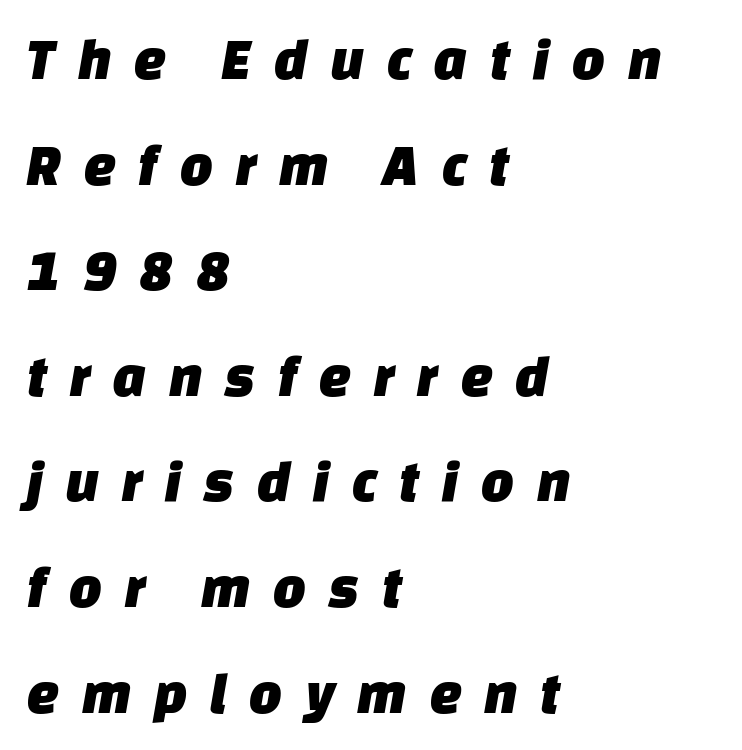
The image shows 59 px sans-serif type; set left-aligned, line spacing 1.79x, unusually wide letter spacing (+0.36 em), not underlined; low stroke contrast and a large x-height.
